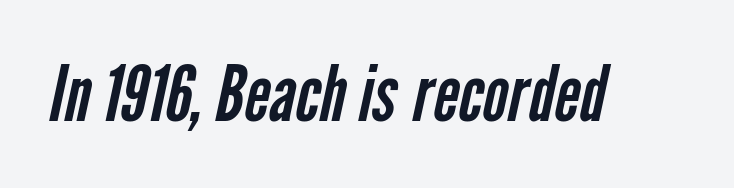
The image shows 78 px regular-weight, condensed sans-serif type; set normal letter spacing, not underlined; low stroke contrast and a medium x-height.
